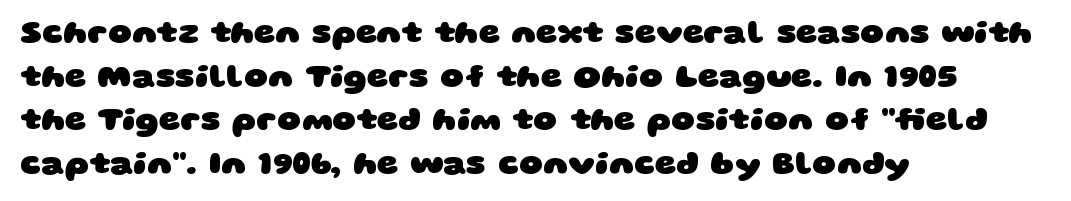
The image shows 33 px heavy, wide sans-serif type; set left-aligned, normal line spacing (1.32x), normal letter spacing, not underlined; low stroke contrast and a large x-height.
